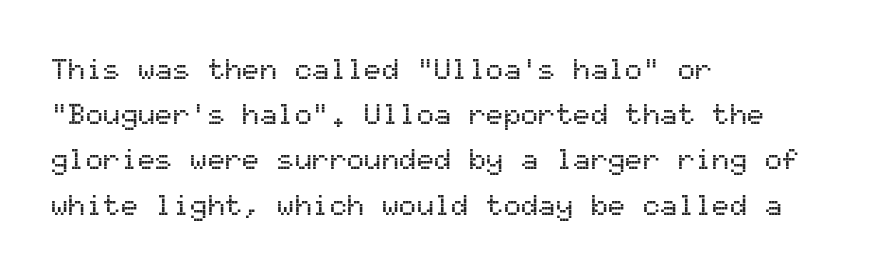
Q: Is the text italic (slanted)? A: No, it is upright.
Q: Is the typeface a serif or a sans-serif typeface? A: Sans-serif.
Q: Is the text underlined? A: No.
Q: How is the paragraph aligned? A: Left-aligned.
Q: Is the spacing between letters normal or unusually wide? A: Normal.
Q: Is the spacing between lines tight, normal or loose? A: Normal.
Q: Width (condensed, normal, or wide)? A: Normal.
Q: Stroke contrast? A: Medium.
Q: x-height? A: Medium.
Q: Monospaced? A: Yes.
